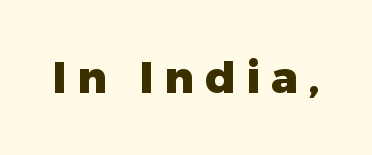
Do the letters lean? They stand straight. Serifs: no, the terminals of the letterforms are clean. Emphasis by weight is at full strength: bold. Tracking here is generous; glyphs stand well apart from one another. Note the varied advance widths — an 'i' is clearly narrower than an 'm'.
